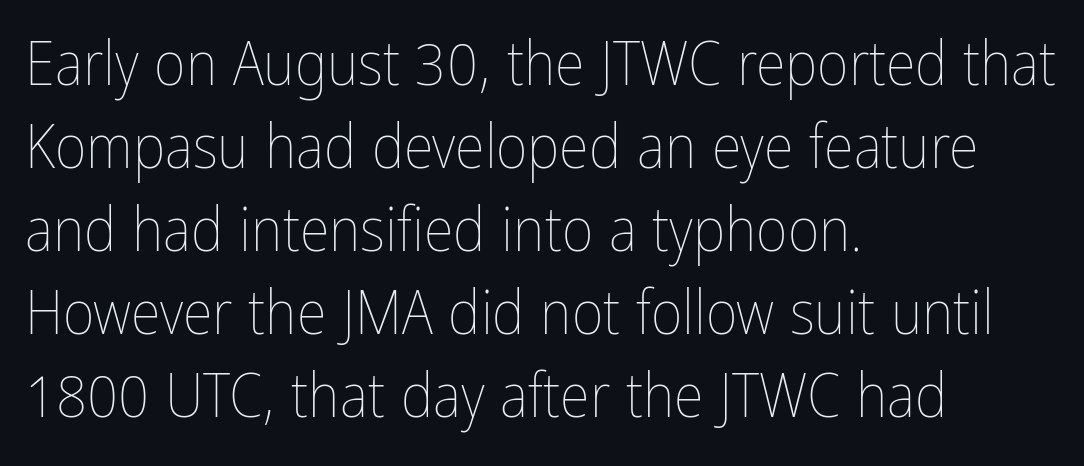
Quick note: underline off. The rendering uses natural spacing where letterforms have individual widths. These lines were composed using upright roman letters. Which margin do the lines hug? The left one — the right edge is uneven.
